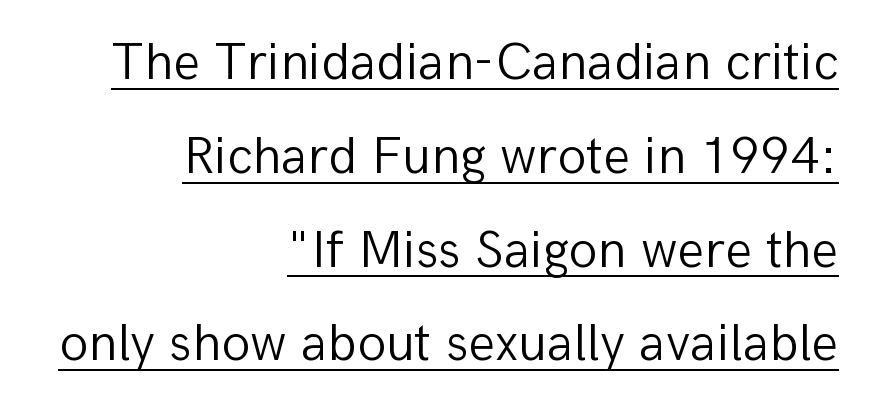
The image shows 53 px light sans-serif type, upright; set right-aligned, line spacing 1.77x, normal letter spacing, underlined; low stroke contrast and a medium x-height.
